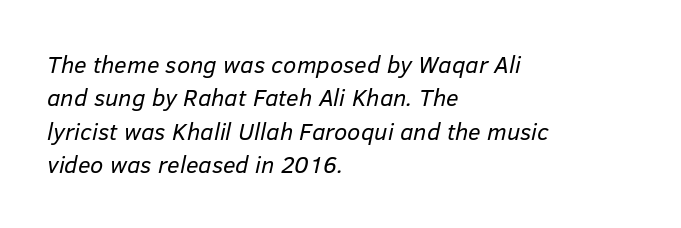
The image shows 24 px text type, italic (leaning right); set left-aligned, normal line spacing (1.39x), normal letter spacing, not underlined.
